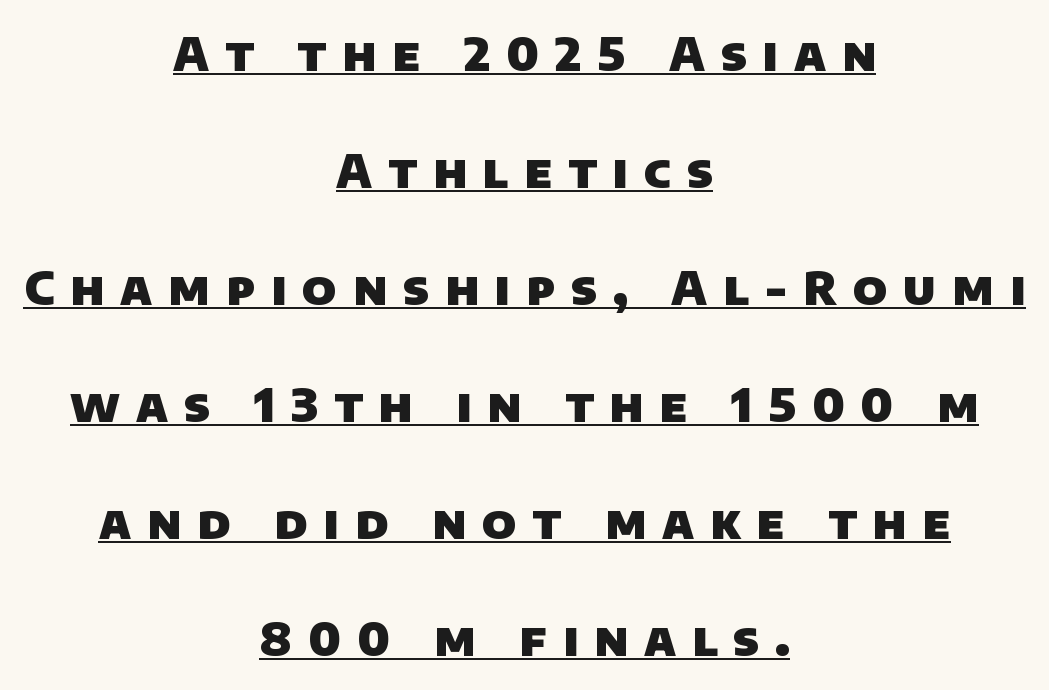
{"serif": "no", "bold": "yes", "weight": "heavy", "width": "normal", "stroke_contrast": "low", "x_height": "large", "monospaced": "no", "underline": "yes", "align": "center", "line_spacing": "loose", "line_spacing_ratio": 2.49, "letter_spacing": "wide", "letter_spacing_em": 0.34, "glyph_px": 47}
